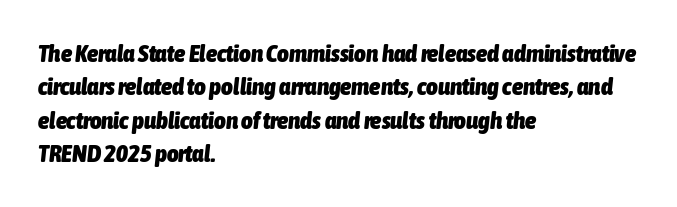
The image shows 25 px bold type, italic (leaning right); set left-aligned, normal line spacing (1.34x), normal letter spacing, not underlined.
